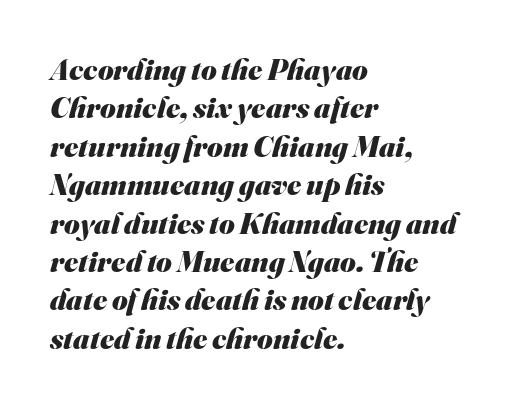
Q: Is the text bold? A: Yes.
Q: Is the typeface a serif or a sans-serif typeface? A: Sans-serif.
Q: Is the text underlined? A: No.
Q: How is the paragraph aligned? A: Left-aligned.
Q: Is the spacing between letters normal or unusually wide? A: Normal.
Q: Is the spacing between lines tight, normal or loose? A: Normal.
Q: Width (condensed, normal, or wide)? A: Normal.
Q: Stroke contrast? A: Medium.
Q: x-height? A: Small.
Q: Monospaced? A: No.
